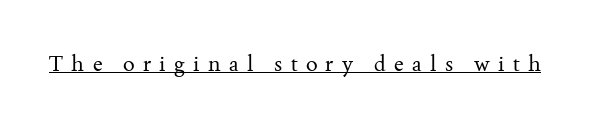
{"italic": "no", "bold": "no", "underline": "yes", "letter_spacing": "wide", "letter_spacing_em": 0.38, "glyph_px": 22}
